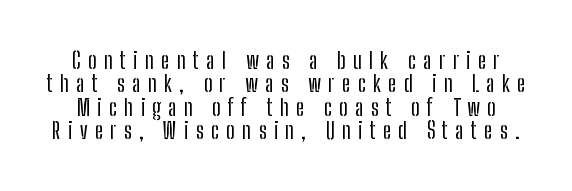
Q: Is the text italic (slanted)? A: No, it is upright.
Q: Is the text underlined? A: No.
Q: Is the spacing between letters normal or unusually wide? A: Unusually wide.
Q: Is the spacing between lines tight, normal or loose? A: Tight.
